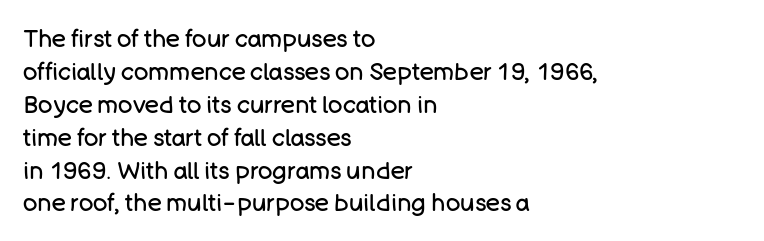
These lines stack with their left ends in a neat column. Letters rest on an invisible, unmarked baseline. The lines sit at an ordinary, default distance from one another. The type sits square on the baseline with zero lean. No letter is thick-stroked: the sample isn't bold. Default kerning and tracking; the words read as compact shapes.
